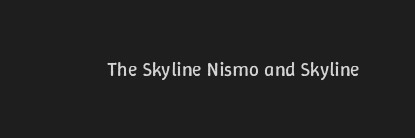
Q: Is the text bold? A: No.
Q: Is the text italic (slanted)? A: No, it is upright.
Q: Is the text underlined? A: No.
Q: Is the spacing between letters normal or unusually wide? A: Normal.
